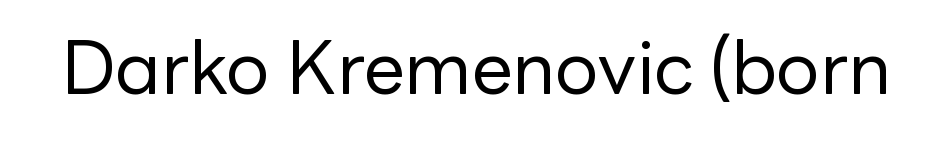
{"serif": "no", "italic": "no", "bold": "no", "weight": "regular", "width": "normal", "stroke_contrast": "low", "x_height": "medium", "monospaced": "no", "underline": "no", "letter_spacing": "normal", "letter_spacing_em": 0.0, "glyph_px": 73}
